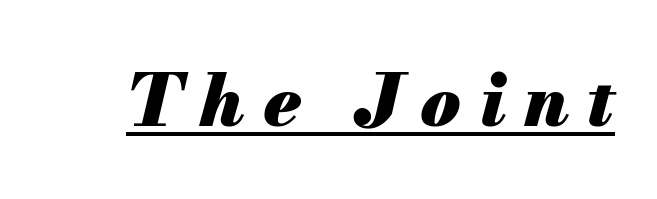
There's an unmistakable incline to the writing here. Tracking value appears strongly positive — letters spread wide. Spacing verdict: proportional, widths tailored to each character. Beneath each row of characters lies a ruled line. The characters look thick and weighty, a clear bold.
